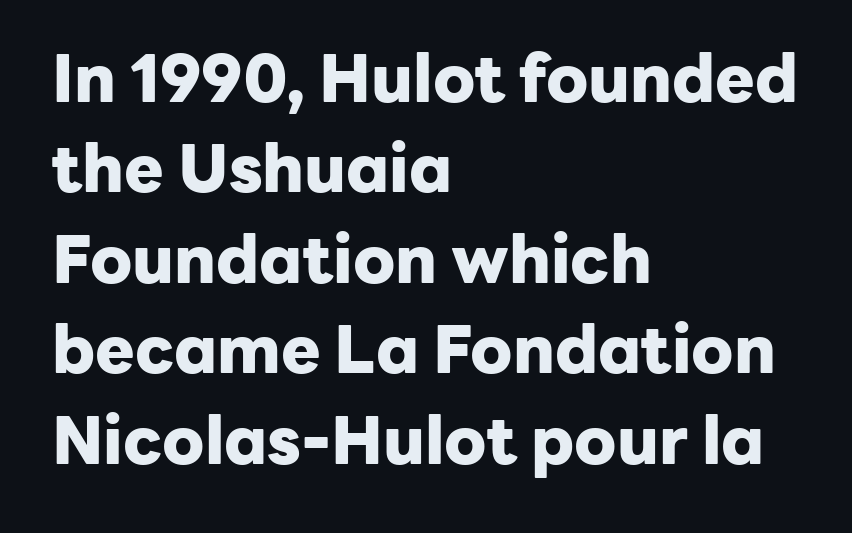
Q: Is the text bold? A: Yes.
Q: Is the text italic (slanted)? A: No, it is upright.
Q: Is the typeface a serif or a sans-serif typeface? A: Sans-serif.
Q: Is the text underlined? A: No.
Q: How is the paragraph aligned? A: Left-aligned.
Q: Is the spacing between letters normal or unusually wide? A: Normal.
Q: Is the spacing between lines tight, normal or loose? A: Normal.
Q: Width (condensed, normal, or wide)? A: Normal.
Q: Stroke contrast? A: Low.
Q: x-height? A: Medium.
Q: Monospaced? A: No.
